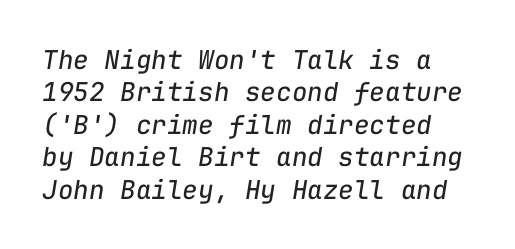
{"italic": "yes", "lean": "right", "slant_degrees": 9, "bold": "no", "underline": "no", "line_spacing": "normal", "line_spacing_ratio": 1.25, "letter_spacing": "normal", "letter_spacing_em": 0.0, "glyph_px": 26}
